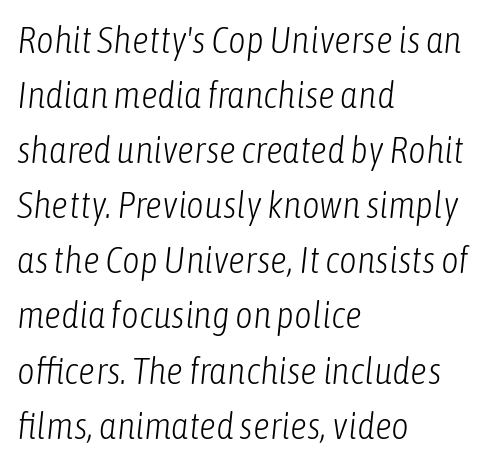
The specimen reads as italic at a glance. The string is rendered with underlining switched off. The weight tops out at a normal text grade. Horizontal bands of white between lines are of average thickness. Layout note: lines flush left.
